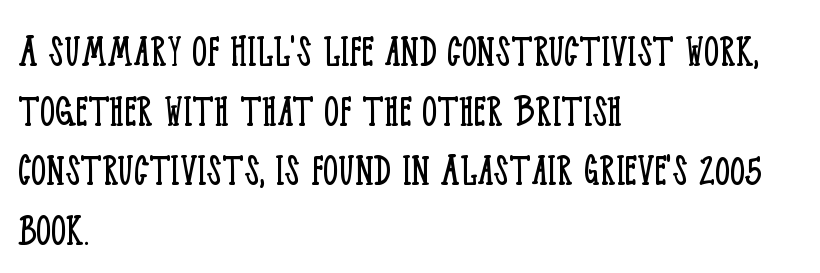
The image shows 48 px light, condensed serif type, upright; set left-aligned, line spacing 1.24x, normal letter spacing, not underlined; low stroke contrast and a large x-height.
